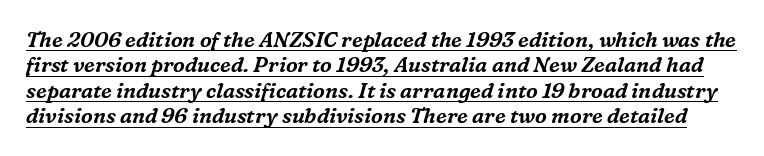
Short note: letters normally spaced. The rendering applies a slant to the glyphs. The rendering uses the underline text-decoration.
